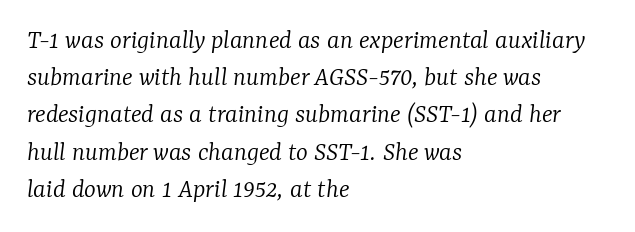
In terms of leading, this rendering sits right in the middle. These lines are rendered in a variable-pitch font. Underline: absent. I'd call this a serif setting — the letters wear small feet. The face used here has a pronounced slope to its letters. A typesetter would call this zero additional tracking.
